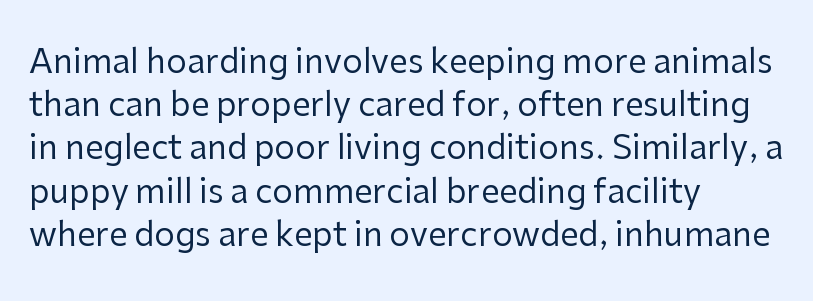
Q: Is the text bold? A: No.
Q: Is the text italic (slanted)? A: No, it is upright.
Q: Is the typeface a serif or a sans-serif typeface? A: Sans-serif.
Q: Is the text underlined? A: No.
Q: How is the paragraph aligned? A: Left-aligned.
Q: Is the spacing between letters normal or unusually wide? A: Normal.
Q: Is the spacing between lines tight, normal or loose? A: Normal.
Q: Width (condensed, normal, or wide)? A: Normal.
Q: Stroke contrast? A: Low.
Q: x-height? A: Medium.
Q: Monospaced? A: No.
